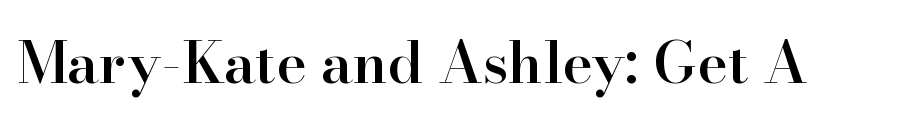
Q: Is the text bold? A: Semi-bold.
Q: Is the text italic (slanted)? A: No, it is upright.
Q: Is the typeface a serif or a sans-serif typeface? A: Serif.
Q: Is the text underlined? A: No.
Q: Is the spacing between letters normal or unusually wide? A: Normal.
Q: Width (condensed, normal, or wide)? A: Normal.
Q: Stroke contrast? A: High.
Q: x-height? A: Small.
Q: Monospaced? A: No.
